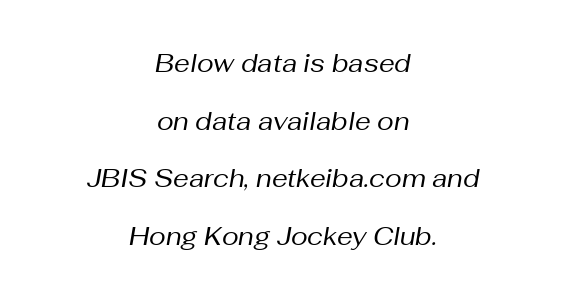
{"italic": "yes", "lean": "right", "slant_degrees": 10, "bold": "no", "underline": "no", "align": "center", "line_spacing": "loose", "line_spacing_ratio": 2.31, "letter_spacing": "normal", "letter_spacing_em": 0.0, "glyph_px": 25}
